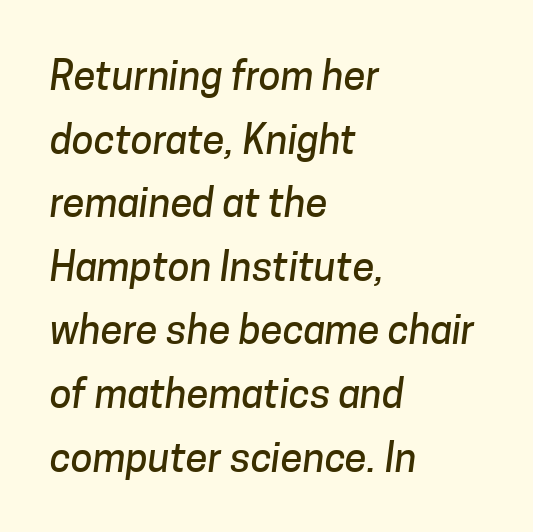
Q: Is the typeface a serif or a sans-serif typeface? A: Sans-serif.
Q: Is the text underlined? A: No.
Q: How is the paragraph aligned? A: Left-aligned.
Q: Is the spacing between letters normal or unusually wide? A: Normal.
Q: Is the spacing between lines tight, normal or loose? A: Normal.
Q: Width (condensed, normal, or wide)? A: Normal.
Q: Stroke contrast? A: Low.
Q: x-height? A: Medium.
Q: Monospaced? A: No.
